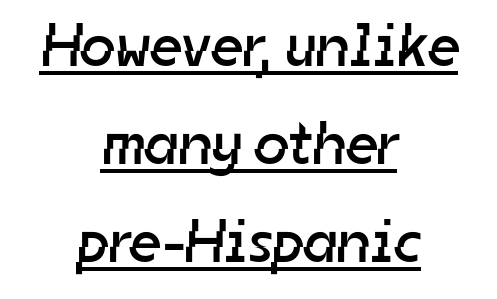
The image shows 61 px regular-weight sans-serif type; set centered, normal line spacing (1.61x), normal letter spacing, underlined; low stroke contrast and a medium x-height.
